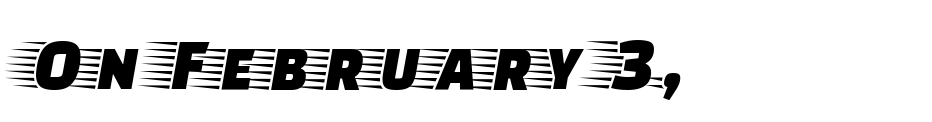
{"serif": "yes", "width": "wide", "stroke_contrast": "low", "x_height": "large", "monospaced": "no", "underline": "no", "align": "left", "letter_spacing": "normal", "letter_spacing_em": 0.0, "glyph_px": 76}
